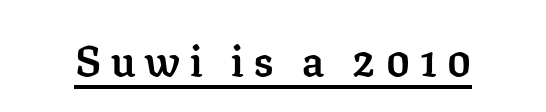
The image shows 43 px semibold serif type, upright; set unusually wide letter spacing (+0.23 em), underlined; low stroke contrast and a medium x-height.
